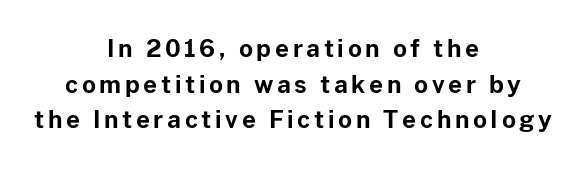
{"italic": "no", "bold": "yes", "underline": "no", "align": "center", "line_spacing": "normal", "line_spacing_ratio": 1.48, "glyph_px": 24}
